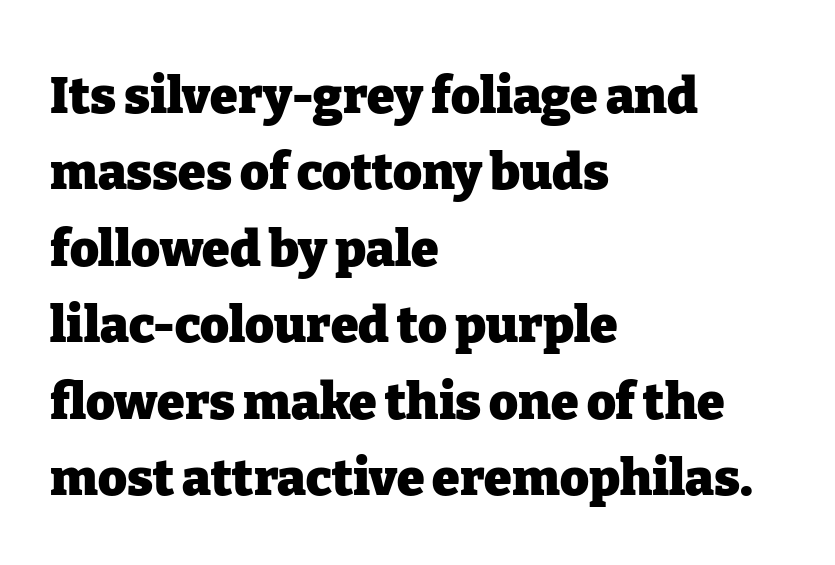
The image shows 50 px heavy serif type, upright; set left-aligned, normal line spacing (1.53x), normal letter spacing, not underlined; low stroke contrast and a medium x-height.
